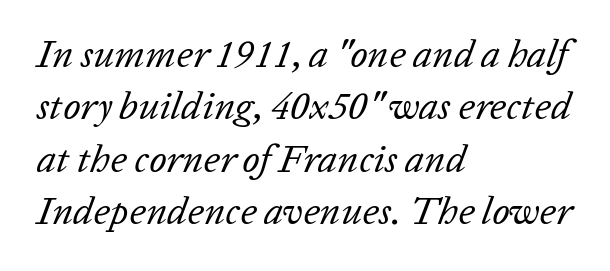
Q: Is the text bold? A: No.
Q: Is the text italic (slanted)? A: Yes, it leans right by about 20 degrees.
Q: Is the text underlined? A: No.
Q: How is the paragraph aligned? A: Left-aligned.
Q: Is the spacing between letters normal or unusually wide? A: Normal.
Q: Is the spacing between lines tight, normal or loose? A: Normal.
Q: Width (condensed, normal, or wide)? A: Normal.
Q: Stroke contrast? A: Low.
Q: x-height? A: Medium.
Q: Monospaced? A: No.
